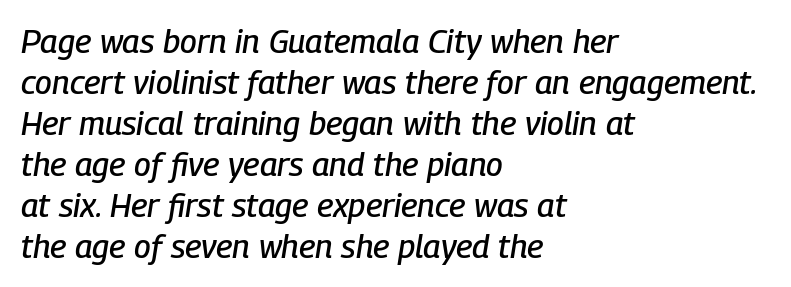
Q: Is the text italic (slanted)? A: Yes, it leans right by about 9 degrees.
Q: Is the text underlined? A: No.
Q: How is the paragraph aligned? A: Left-aligned.
Q: Is the spacing between letters normal or unusually wide? A: Normal.
Q: Width (condensed, normal, or wide)? A: Condensed.
Q: Stroke contrast? A: Low.
Q: x-height? A: Medium.
Q: Monospaced? A: No.
